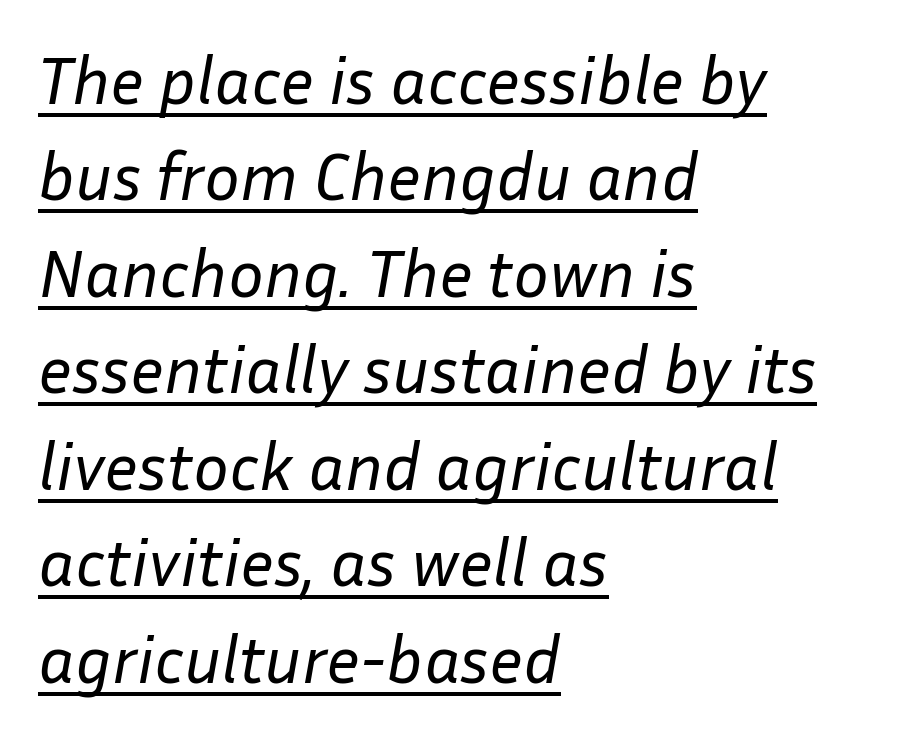
{"italic": "yes", "lean": "right", "slant_degrees": 10, "bold": "no", "weight": "regular", "width": "normal", "stroke_contrast": "low", "x_height": "medium", "monospaced": "no", "underline": "yes", "align": "left", "line_spacing": "normal", "line_spacing_ratio": 1.44, "letter_spacing": "normal", "letter_spacing_em": 0.0, "glyph_px": 67}
